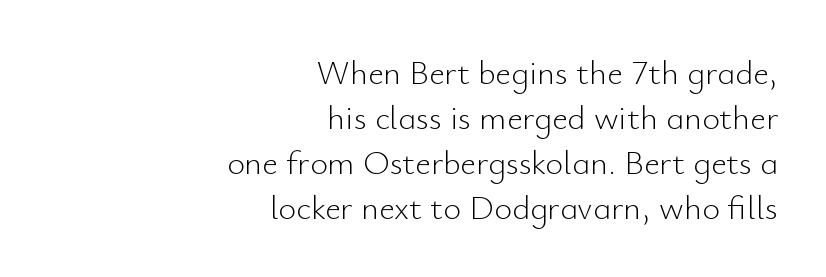
The image shows 34 px light sans-serif type, upright; set right-aligned, normal line spacing (1.32x), normal letter spacing, not underlined; low stroke contrast and a small x-height.
